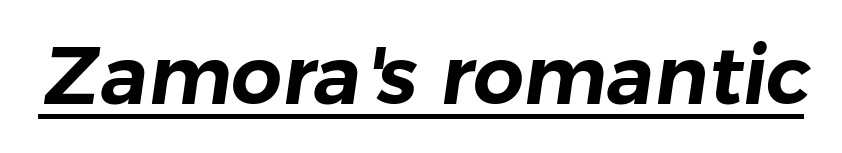
Q: Is the typeface a serif or a sans-serif typeface? A: Sans-serif.
Q: Is the text underlined? A: Yes.
Q: Is the spacing between letters normal or unusually wide? A: Normal.
Q: Width (condensed, normal, or wide)? A: Normal.
Q: Stroke contrast? A: Low.
Q: x-height? A: Medium.
Q: Monospaced? A: No.
